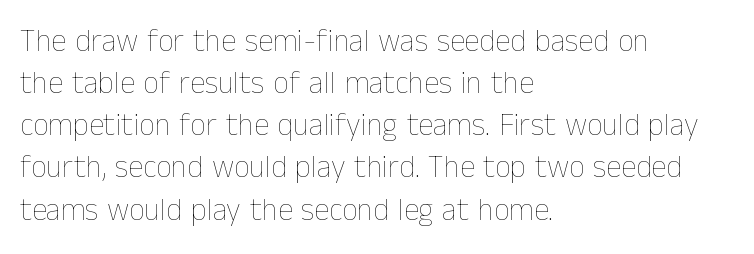
The image shows 31 px thin type, upright; set left-aligned, normal line spacing (1.36x), normal letter spacing, not underlined; low stroke contrast and a medium x-height.
